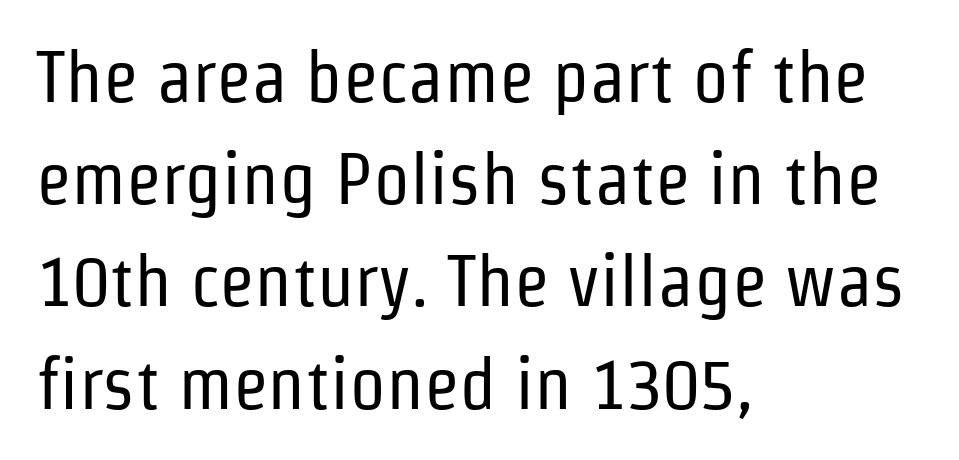
{"serif": "no", "italic": "no", "bold": "no", "weight": "regular", "width": "condensed", "stroke_contrast": "low", "x_height": "medium", "monospaced": "no", "underline": "no", "align": "left", "line_spacing": "normal", "line_spacing_ratio": 1.4, "letter_spacing": "normal", "letter_spacing_em": 0.0, "glyph_px": 73}
